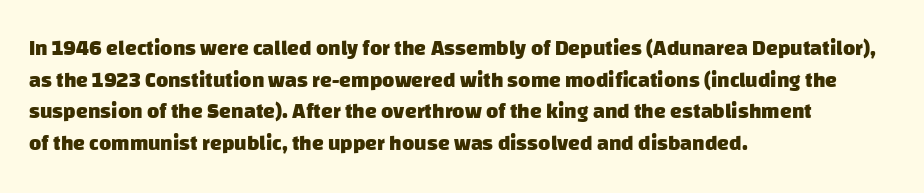
The image shows 21 px bold type; set left-aligned, normal line spacing (1.51x), normal letter spacing, not underlined.
